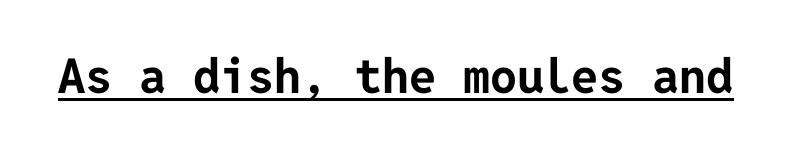
Q: Is the text bold? A: Yes.
Q: Is the text italic (slanted)? A: No, it is upright.
Q: Is the typeface a serif or a sans-serif typeface? A: Sans-serif.
Q: Is the text underlined? A: Yes.
Q: Is the spacing between letters normal or unusually wide? A: Normal.
Q: Width (condensed, normal, or wide)? A: Normal.
Q: Stroke contrast? A: Low.
Q: x-height? A: Medium.
